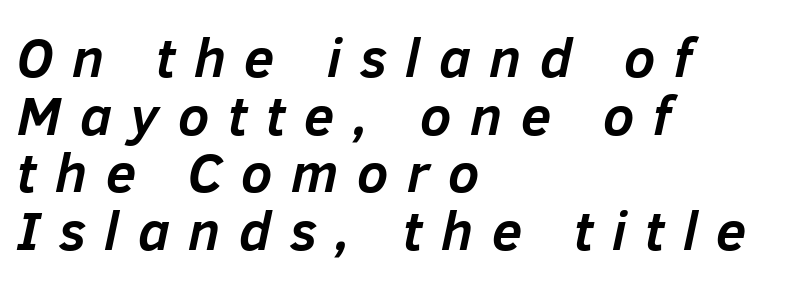
Q: Is the text bold? A: Yes.
Q: Is the text italic (slanted)? A: Yes, it leans right by about 12 degrees.
Q: Is the text underlined? A: No.
Q: How is the paragraph aligned? A: Left-aligned.
Q: Is the spacing between letters normal or unusually wide? A: Unusually wide.
Q: Is the spacing between lines tight, normal or loose? A: Tight.
Q: Width (condensed, normal, or wide)? A: Normal.
Q: Stroke contrast? A: Low.
Q: x-height? A: Medium.
Q: Monospaced? A: No.
